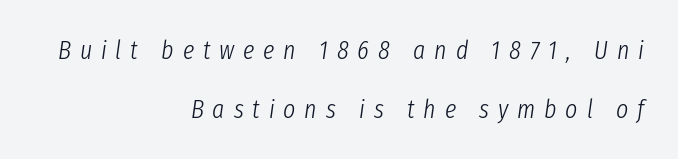
{"italic": "yes", "lean": "right", "slant_degrees": 8, "bold": "no", "underline": "no", "align": "right", "line_spacing": "loose", "line_spacing_ratio": 2.26, "letter_spacing": "wide", "letter_spacing_em": 0.34, "glyph_px": 26}
